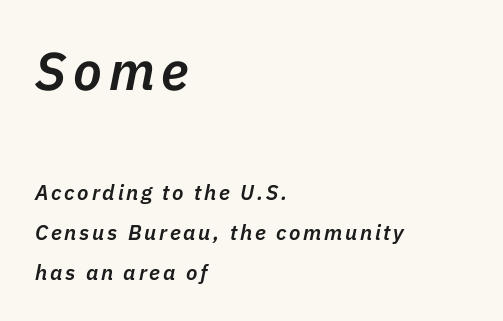
The image shows 53 px semibold type, italic (leaning right); set left-aligned, loose line spacing (1.9x), not underlined; the first (top) block is 2.52x larger; low stroke contrast and a medium x-height.
